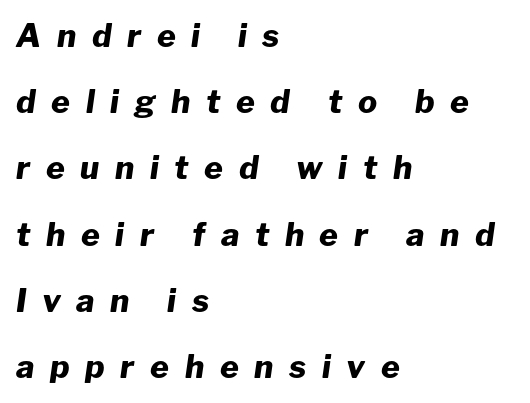
{"italic": "yes", "lean": "right", "slant_degrees": 8, "bold": "yes", "weight": "heavy", "width": "normal", "stroke_contrast": "low", "x_height": "medium", "monospaced": "no", "underline": "no", "align": "left", "line_spacing": "loose", "line_spacing_ratio": 2.07, "letter_spacing": "wide", "letter_spacing_em": 0.49, "glyph_px": 32}
